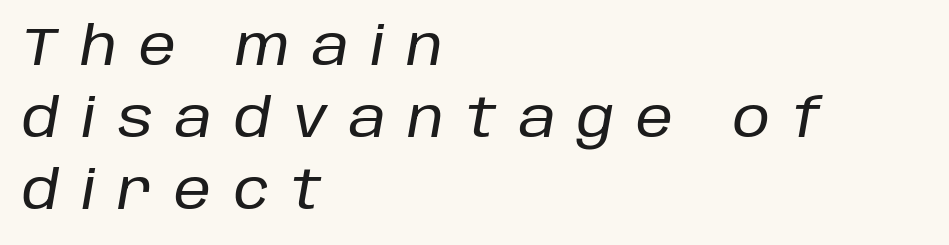
This sample has the flowing, uneven cadence of proportional lettering. Substantial extra tracking has been applied to these lines. All the whitespace from short lines collects on the right. Notice how the stems are inclined rather than vertical — that's the hallmark of italics. The words here are not underlined. A normal amount of white space separates one row of letters from the next.
